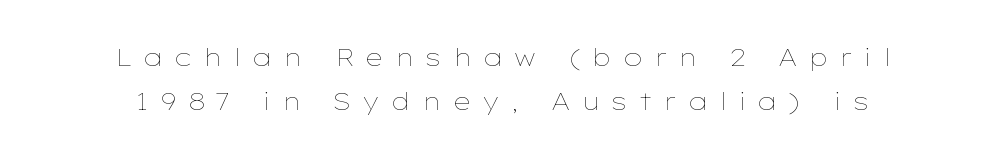
Any mark beneath the type? The region is blank. The rendering inserts visible extra space after every character. Weight: regular or lighter. Does the copy run flush right? No — it is centered line by line. If you drew a line through each stem, it would be perfectly vertical.
